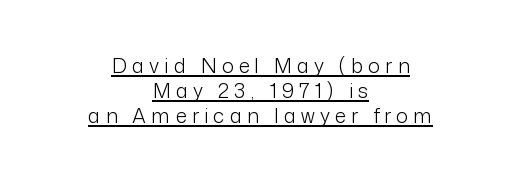
The image shows 20 px text type, upright; set centered, normal line spacing (1.25x), unusually wide letter spacing (+0.26 em), underlined.
